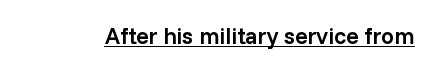
Q: Is the text bold? A: Semi-bold.
Q: Is the text italic (slanted)? A: No, it is upright.
Q: Is the text underlined? A: Yes.
Q: Is the spacing between letters normal or unusually wide? A: Normal.
